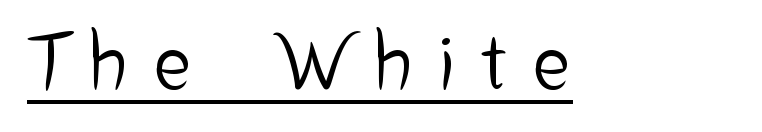
{"serif": "no", "italic": "no", "width": "condensed", "stroke_contrast": "low", "x_height": "medium", "monospaced": "no", "underline": "yes", "letter_spacing": "wide", "letter_spacing_em": 0.36, "glyph_px": 77}
